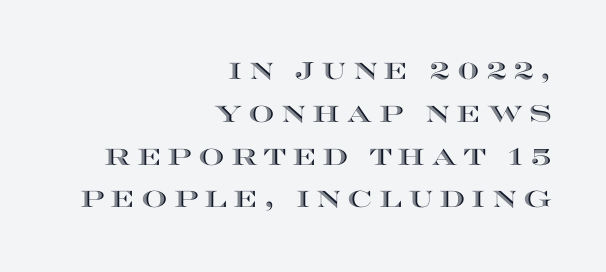
Leftover space on each line is placed entirely before the opening word. Just letters on the line, the space beneath them empty. The rendering inserts visible extra space after every character. Does the lettering tilt? It doesn't — this is upright.
